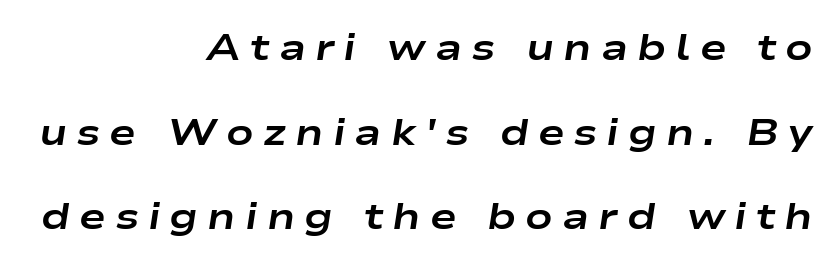
The image shows 36 px bold, wide type, italic (leaning right); set right-aligned, loose line spacing (2.35x), unusually wide letter spacing (+0.25 em), not underlined; low stroke contrast and a medium x-height.
